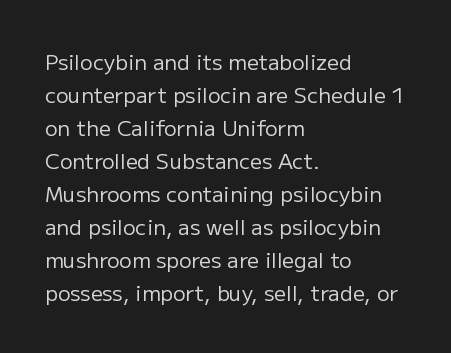
No italicization has been applied; the sample stays upright. This rendering features lettering with no underline. Summary of weight: not heavy and not bold. The typesetter chose a ragged-right arrangement here. The vertical gap from one line to the next is medium.
